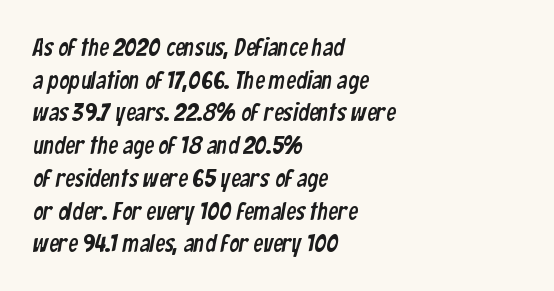
Q: Is the text underlined? A: No.
Q: How is the paragraph aligned? A: Left-aligned.
Q: Is the spacing between letters normal or unusually wide? A: Normal.
Q: Is the spacing between lines tight, normal or loose? A: Normal.
